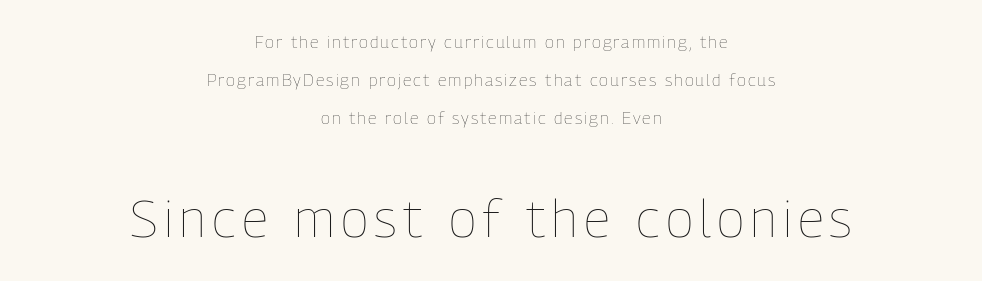
{"italic": "no", "bold": "no", "weight": "thin", "width": "condensed", "stroke_contrast": "low", "x_height": "medium", "monospaced": "no", "underline": "no", "align": "center", "line_spacing": "loose", "line_spacing_ratio": 2.23, "larger_block": "second", "size_ratio": 3.06, "glyph_px": 52}
